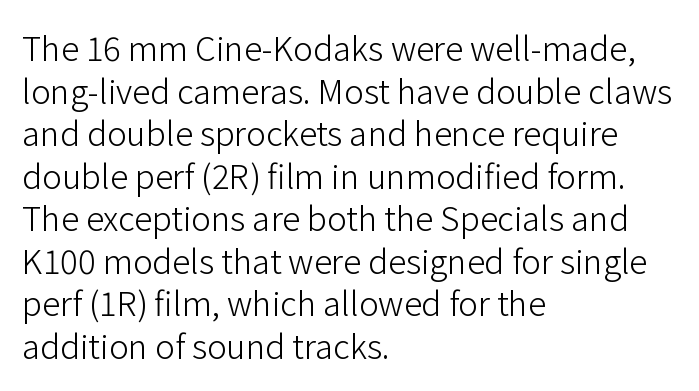
{"serif": "no", "italic": "no", "bold": "no", "weight": "light", "width": "normal", "stroke_contrast": "low", "x_height": "medium", "monospaced": "no", "underline": "no", "align": "left", "line_spacing": "normal", "line_spacing_ratio": 1.29, "letter_spacing": "normal", "letter_spacing_em": 0.0, "glyph_px": 33}
